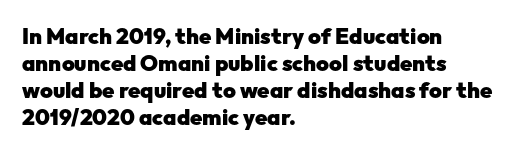
Q: Is the text bold? A: Yes.
Q: Is the text italic (slanted)? A: No, it is upright.
Q: Is the text underlined? A: No.
Q: How is the paragraph aligned? A: Left-aligned.
Q: Is the spacing between letters normal or unusually wide? A: Normal.
